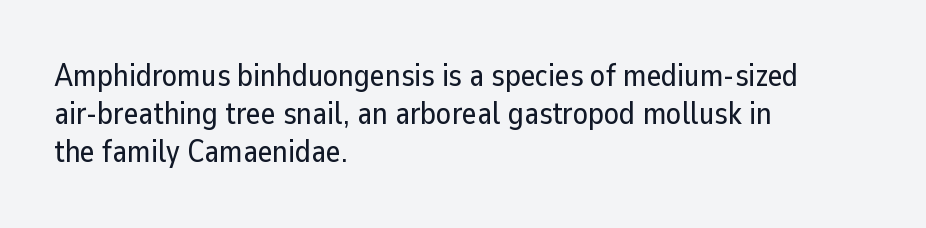
{"serif": "no", "italic": "no", "width": "normal", "stroke_contrast": "low", "x_height": "medium", "monospaced": "no", "underline": "no", "align": "left", "line_spacing_ratio": 1.23, "letter_spacing": "normal", "letter_spacing_em": 0.0, "glyph_px": 31}
